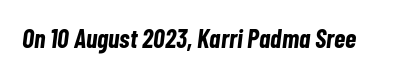
{"italic": "yes", "lean": "right", "slant_degrees": 7, "bold": "yes", "underline": "no", "letter_spacing": "normal", "letter_spacing_em": 0.0, "glyph_px": 26}
